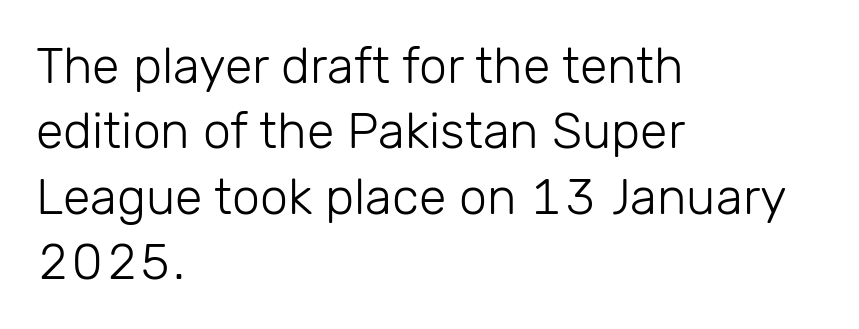
Weight: not bold — regular or lighter. One glance says typical: line gaps are just what's usual. The rendering shows plain stroke endings on the letterforms — a sans-serif design. The face used here is proportionally spaced, like ordinary book or web type.
